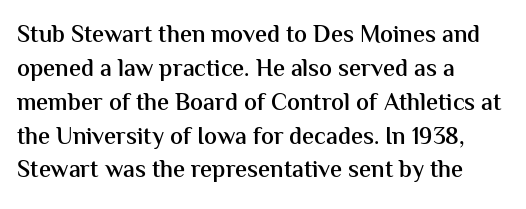
Q: Is the text bold? A: Semi-bold.
Q: Is the text italic (slanted)? A: No, it is upright.
Q: Is the text underlined? A: No.
Q: How is the paragraph aligned? A: Left-aligned.
Q: Is the spacing between letters normal or unusually wide? A: Normal.
Q: Is the spacing between lines tight, normal or loose? A: Normal.
